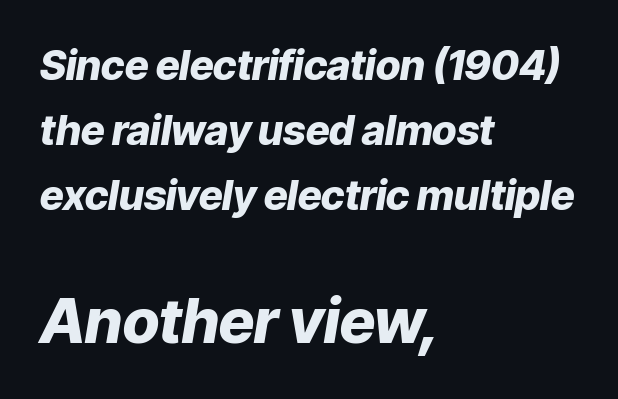
The image shows 61 px heavy type, italic (leaning right); set left-aligned, normal line spacing (1.58x), normal letter spacing, not underlined; the second (bottom) block is 1.49x larger; low stroke contrast and a medium x-height.
